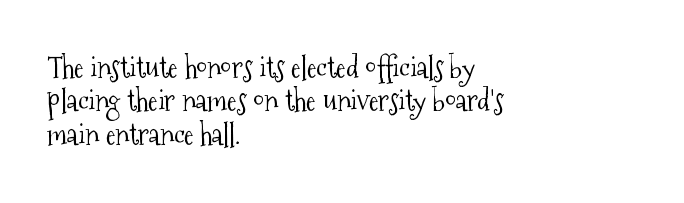
The image shows 29 px light, condensed serif type, upright; set left-aligned, tight line spacing (1.15x), normal letter spacing, not underlined; medium stroke contrast and a medium x-height.
